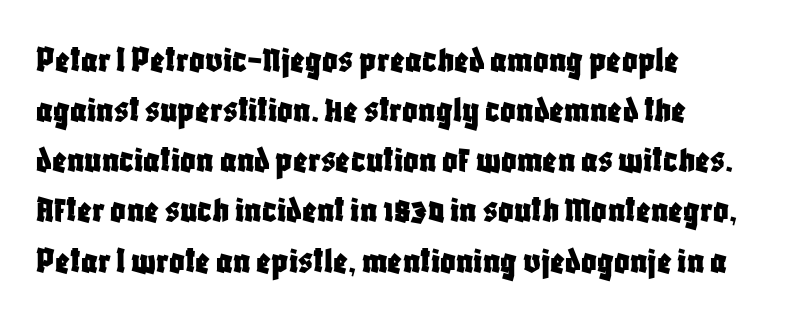
{"serif": "no", "italic": "no", "width": "condensed", "stroke_contrast": "low", "x_height": "large", "monospaced": "no", "underline": "no", "align": "left", "line_spacing": "normal", "line_spacing_ratio": 1.32, "letter_spacing": "normal", "letter_spacing_em": 0.0, "glyph_px": 38}
